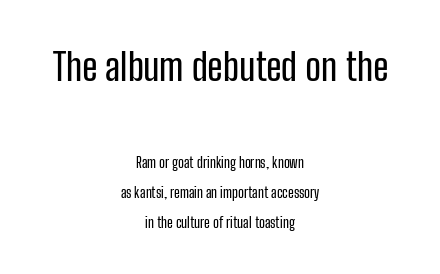
Unlike italic type, these characters show no tilt at all. Has an underline been added? It has not. Varying glyph widths throughout — classic text-font behaviour. These lines are composed in type without serifs.
